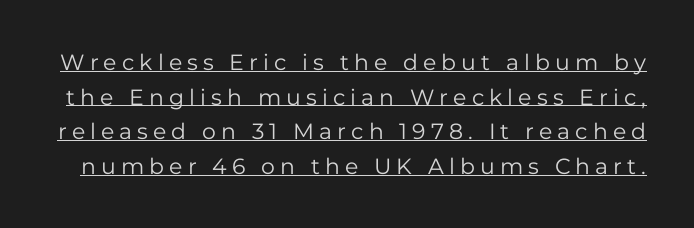
The image shows 22 px text type, upright; set normal line spacing (1.57x), unusually wide letter spacing (+0.23 em), underlined.
